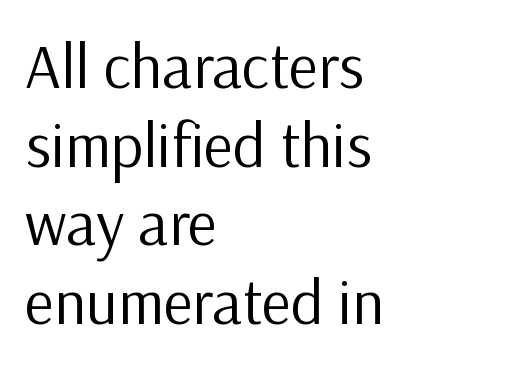
{"serif": "no", "italic": "no", "bold": "no", "weight": "regular", "width": "normal", "stroke_contrast": "low", "x_height": "medium", "monospaced": "no", "underline": "no", "align": "left", "line_spacing": "normal", "line_spacing_ratio": 1.25, "letter_spacing": "normal", "letter_spacing_em": 0.0, "glyph_px": 63}
